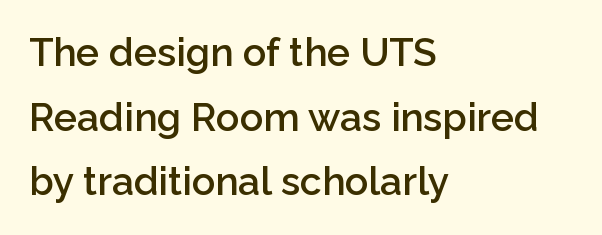
Q: Is the text bold? A: Semi-bold.
Q: Is the text italic (slanted)? A: No, it is upright.
Q: Is the typeface a serif or a sans-serif typeface? A: Sans-serif.
Q: Is the text underlined? A: No.
Q: How is the paragraph aligned? A: Left-aligned.
Q: Is the spacing between letters normal or unusually wide? A: Normal.
Q: Is the spacing between lines tight, normal or loose? A: Normal.
Q: Width (condensed, normal, or wide)? A: Normal.
Q: Stroke contrast? A: Low.
Q: x-height? A: Medium.
Q: Monospaced? A: No.
